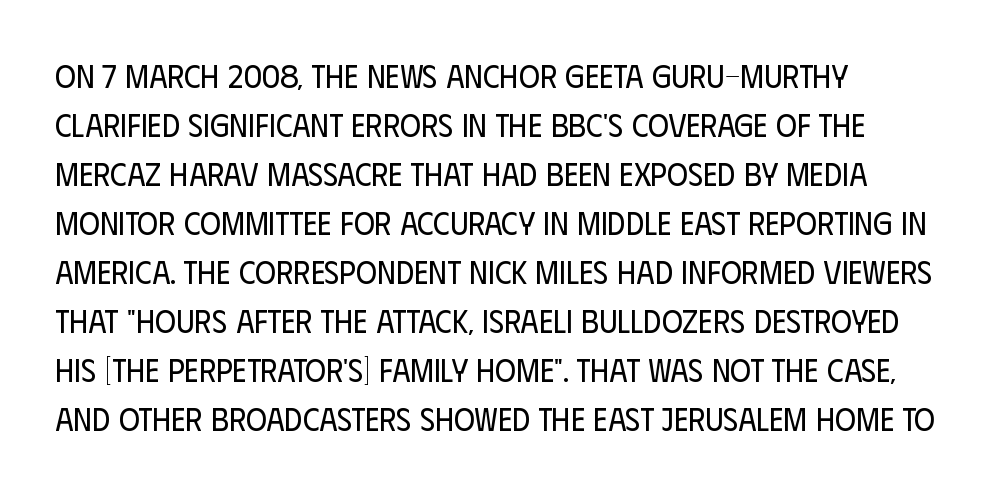
Q: Is the text bold? A: No.
Q: Is the text italic (slanted)? A: No, it is upright.
Q: Is the typeface a serif or a sans-serif typeface? A: Sans-serif.
Q: Is the text underlined? A: No.
Q: How is the paragraph aligned? A: Left-aligned.
Q: Is the spacing between letters normal or unusually wide? A: Normal.
Q: Is the spacing between lines tight, normal or loose? A: Normal.
Q: Width (condensed, normal, or wide)? A: Condensed.
Q: Stroke contrast? A: Low.
Q: x-height? A: Large.
Q: Monospaced? A: No.
